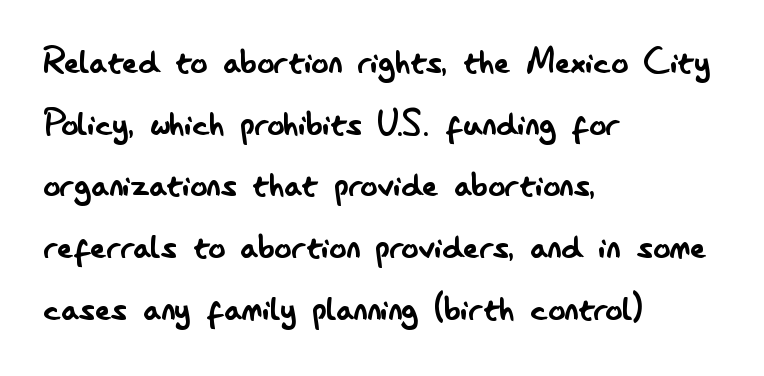
The image shows 42 px regular-weight, condensed sans-serif type, upright; set left-aligned, normal line spacing (1.47x), normal letter spacing, not underlined; low stroke contrast and a small x-height.
